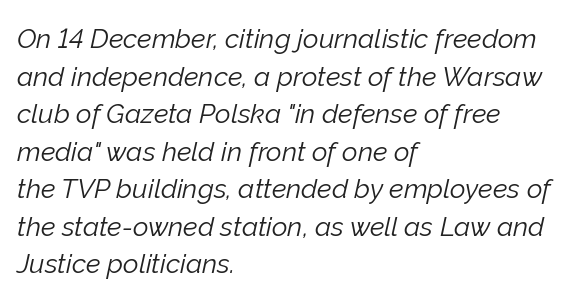
{"italic": "yes", "lean": "right", "slant_degrees": 12, "bold": "no", "underline": "no", "align": "left", "line_spacing": "normal", "line_spacing_ratio": 1.39, "letter_spacing": "normal", "letter_spacing_em": 0.0, "glyph_px": 27}
